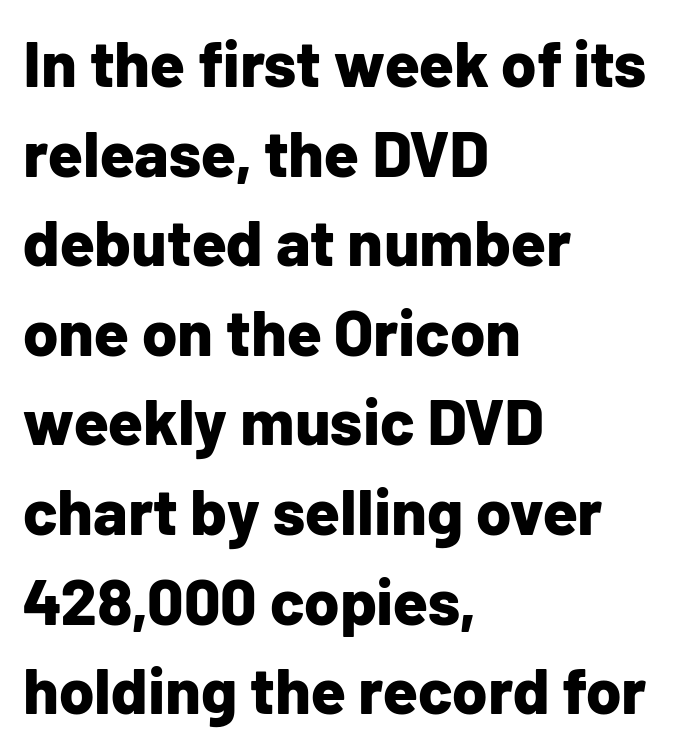
{"serif": "no", "italic": "no", "bold": "yes", "weight": "bold", "width": "normal", "stroke_contrast": "low", "x_height": "medium", "monospaced": "no", "underline": "no", "align": "left", "line_spacing": "normal", "line_spacing_ratio": 1.4, "letter_spacing": "normal", "letter_spacing_em": 0.0, "glyph_px": 64}
